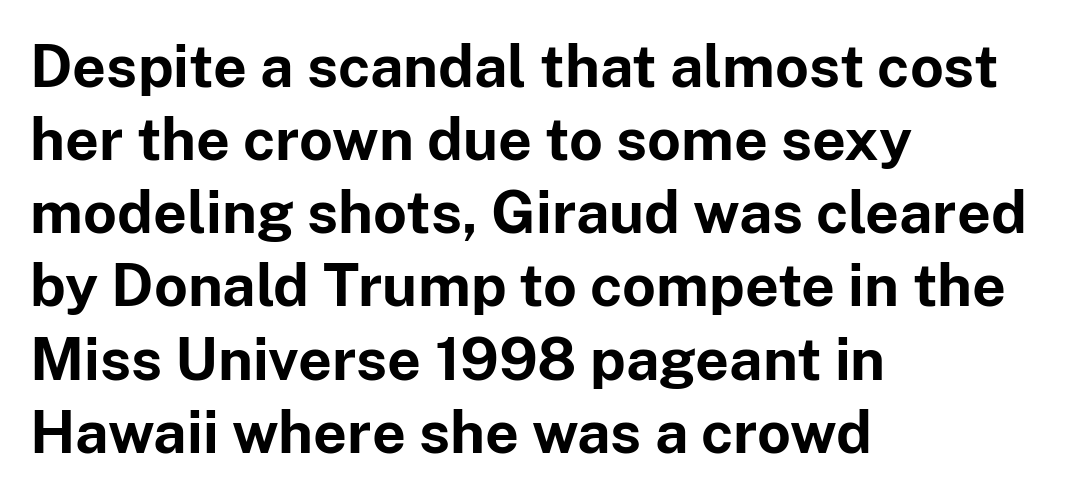
Q: Is the text bold? A: Yes.
Q: Is the text italic (slanted)? A: No, it is upright.
Q: Is the typeface a serif or a sans-serif typeface? A: Sans-serif.
Q: Is the text underlined? A: No.
Q: How is the paragraph aligned? A: Left-aligned.
Q: Is the spacing between letters normal or unusually wide? A: Normal.
Q: Width (condensed, normal, or wide)? A: Normal.
Q: Stroke contrast? A: Low.
Q: x-height? A: Medium.
Q: Monospaced? A: No.
